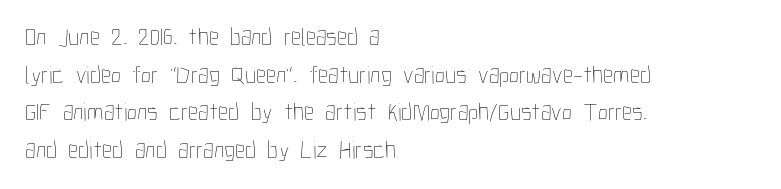
Q: Is the text bold? A: No.
Q: Is the text italic (slanted)? A: No, it is upright.
Q: Is the text underlined? A: No.
Q: How is the paragraph aligned? A: Left-aligned.
Q: Is the spacing between letters normal or unusually wide? A: Normal.
Q: Is the spacing between lines tight, normal or loose? A: Normal.
